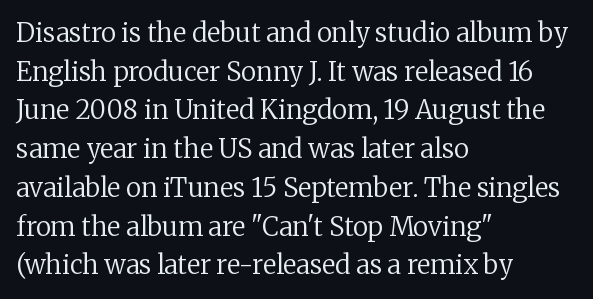
{"italic": "no", "bold": "no", "underline": "no", "align": "left", "line_spacing": "normal", "line_spacing_ratio": 1.49, "letter_spacing": "normal", "letter_spacing_em": 0.0, "glyph_px": 26}
